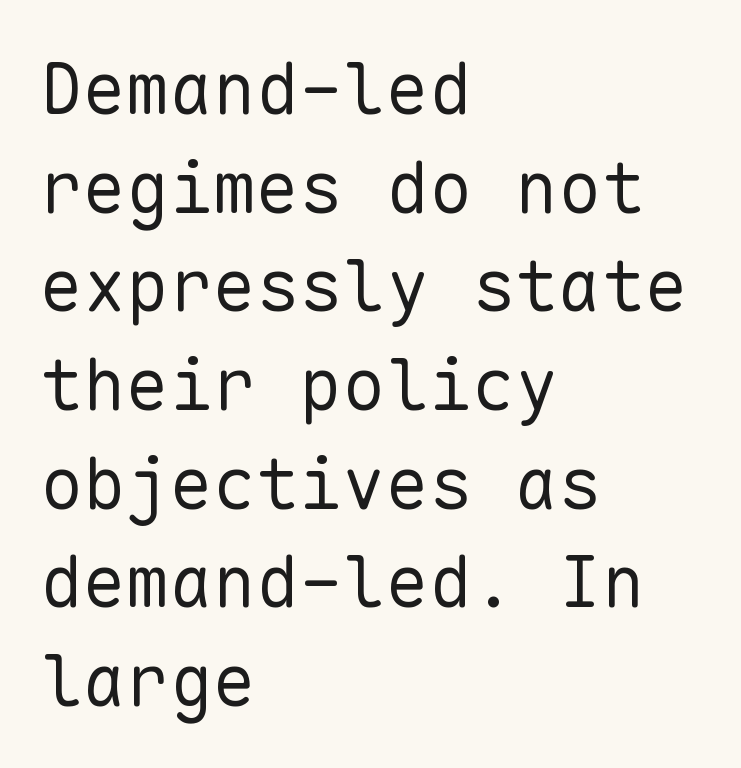
Q: Is the text bold? A: No.
Q: Is the text italic (slanted)? A: No, it is upright.
Q: Is the typeface a serif or a sans-serif typeface? A: Sans-serif.
Q: Is the text underlined? A: No.
Q: How is the paragraph aligned? A: Left-aligned.
Q: Is the spacing between letters normal or unusually wide? A: Normal.
Q: Is the spacing between lines tight, normal or loose? A: Normal.
Q: Width (condensed, normal, or wide)? A: Normal.
Q: Stroke contrast? A: Low.
Q: x-height? A: Medium.
Q: Monospaced? A: Yes.
